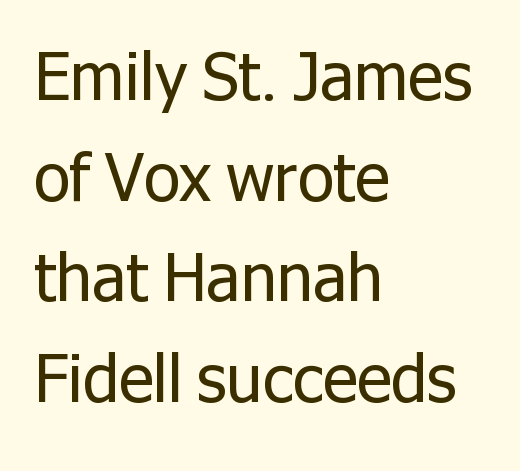
Visually the block forms a straight wall on the left and a jagged coastline on the right. Does the leading feel generous? No, just average. Character widths vary here, with narrow letters taking less room than wide ones. Letters rest on an invisible, unmarked baseline. These glyphs show unthickened strokes, regular width or finer.
